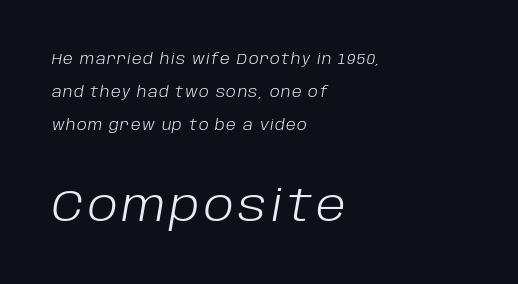
Q: Is the text bold? A: No.
Q: Is the text italic (slanted)? A: Yes, it leans right by about 10 degrees.
Q: Is the text underlined? A: No.
Q: How is the paragraph aligned? A: Left-aligned.
Q: Is the spacing between lines tight, normal or loose? A: Loose.
Q: Which block of text is set in a larger size, the first (top) or the second (bottom)? A: The second (bottom) one.
Q: Width (condensed, normal, or wide)? A: Normal.
Q: Stroke contrast? A: Low.
Q: x-height? A: Large.
Q: Monospaced? A: No.
